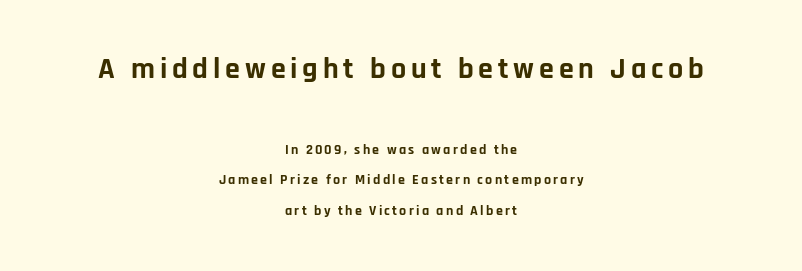
Q: Is the text bold? A: Yes.
Q: Is the text italic (slanted)? A: No, it is upright.
Q: Is the typeface a serif or a sans-serif typeface? A: Sans-serif.
Q: Is the text underlined? A: No.
Q: How is the paragraph aligned? A: Centered.
Q: Is the spacing between lines tight, normal or loose? A: Loose.
Q: Which block of text is set in a larger size, the first (top) or the second (bottom)? A: The first (top) one.
Q: Width (condensed, normal, or wide)? A: Normal.
Q: Stroke contrast? A: Low.
Q: x-height? A: Large.
Q: Monospaced? A: No.
